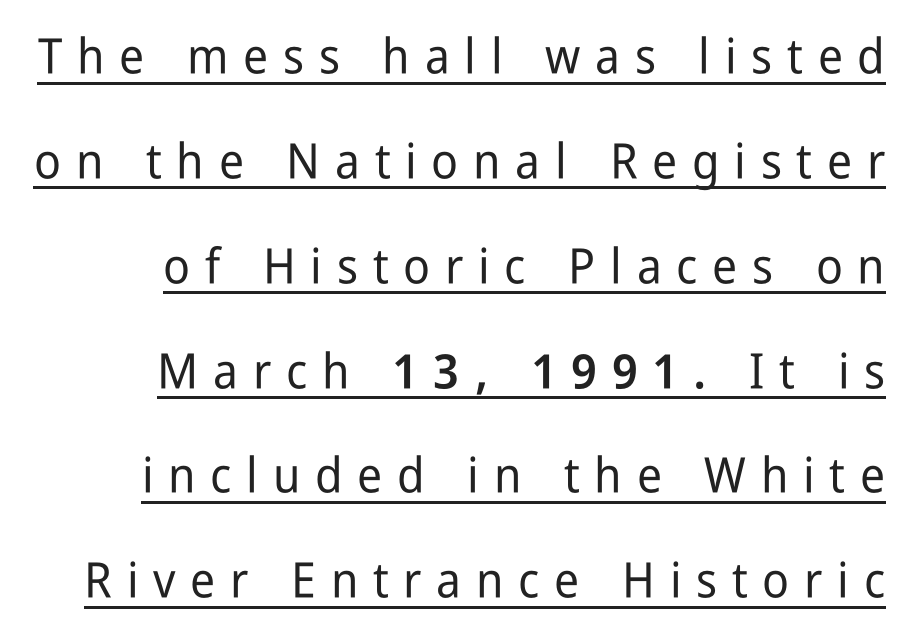
Q: Is the text italic (slanted)? A: No, it is upright.
Q: Is the typeface a serif or a sans-serif typeface? A: Sans-serif.
Q: Is the text underlined? A: Yes.
Q: How is the paragraph aligned? A: Right-aligned.
Q: Is the spacing between letters normal or unusually wide? A: Unusually wide.
Q: Is the spacing between lines tight, normal or loose? A: Loose.
Q: Width (condensed, normal, or wide)? A: Condensed.
Q: Stroke contrast? A: Low.
Q: x-height? A: Medium.
Q: Monospaced? A: No.
